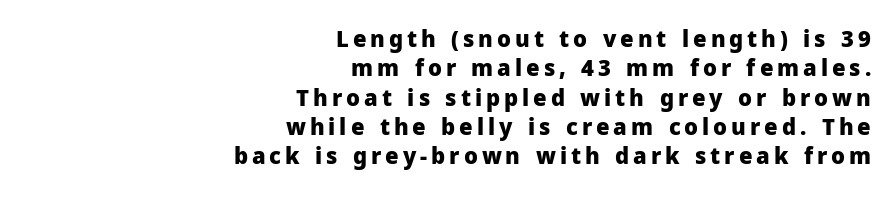
Words float on clear page, feet unadorned. Does the lettering tilt? It doesn't — this is upright. Short and long lines alike share a common ending point at right. Leading: standard. These words are printed bold, with thick strokes throughout.
